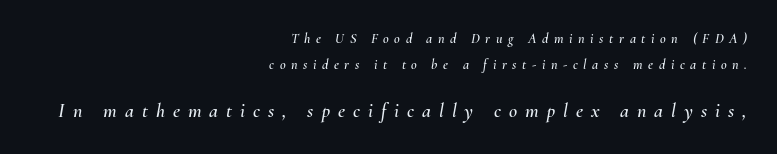
Visually the block forms a straight wall on the right and a jagged coastline on the left. Rule under the text: the space is simply empty. The passage shown has open, widely tracked lettering throughout. An italicized treatment has been applied to the whole sample. Top chunk: small. Bottom chunk: large.
